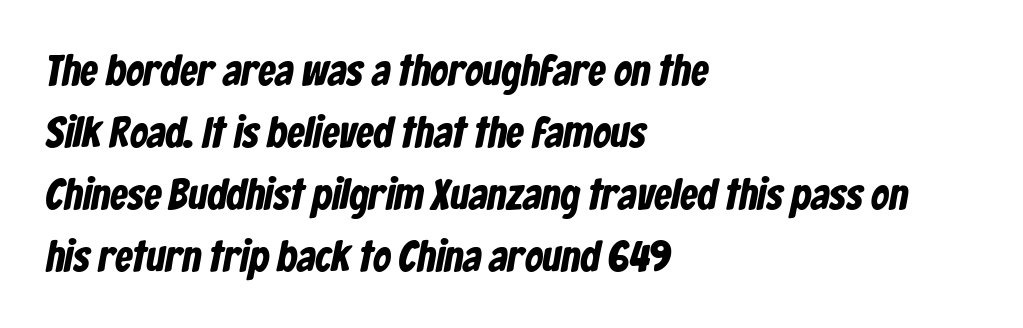
Plain, unruled lines of type. Do the characters align in a grid? No, the font is proportional. Leftover space on each line is placed entirely after the last word. The rows are spaced the way most documents space them.
